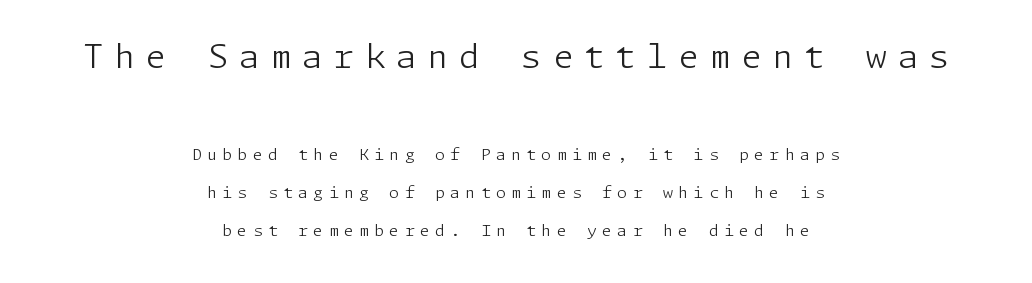
Students, note that the glyphs here are deliberately spaced far apart. Reading top to bottom, the characters get smaller at the block break. The letters stand straight up with perfectly vertical stems. Beneath every word, the page is bare. Each new line begins a long way beneath the previous one. Is this a sans? Yes — the strokes have no serifs.
